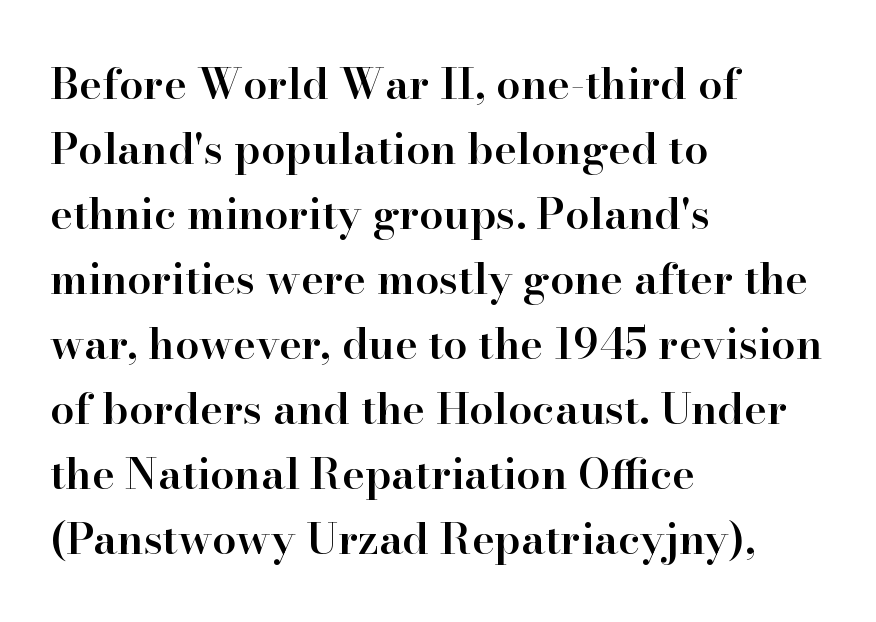
The image shows 43 px semibold serif type, upright; set left-aligned, normal line spacing (1.51x), normal letter spacing, not underlined; high stroke contrast and a small x-height.
